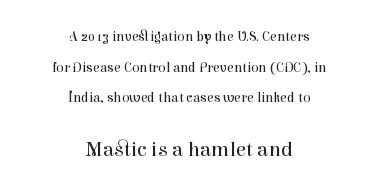
Q: Is the text bold? A: No.
Q: Is the text italic (slanted)? A: No, it is upright.
Q: Is the text underlined? A: No.
Q: How is the paragraph aligned? A: Centered.
Q: Is the spacing between letters normal or unusually wide? A: Normal.
Q: Is the spacing between lines tight, normal or loose? A: Loose.
Q: Which block of text is set in a larger size, the first (top) or the second (bottom)? A: The second (bottom) one.
